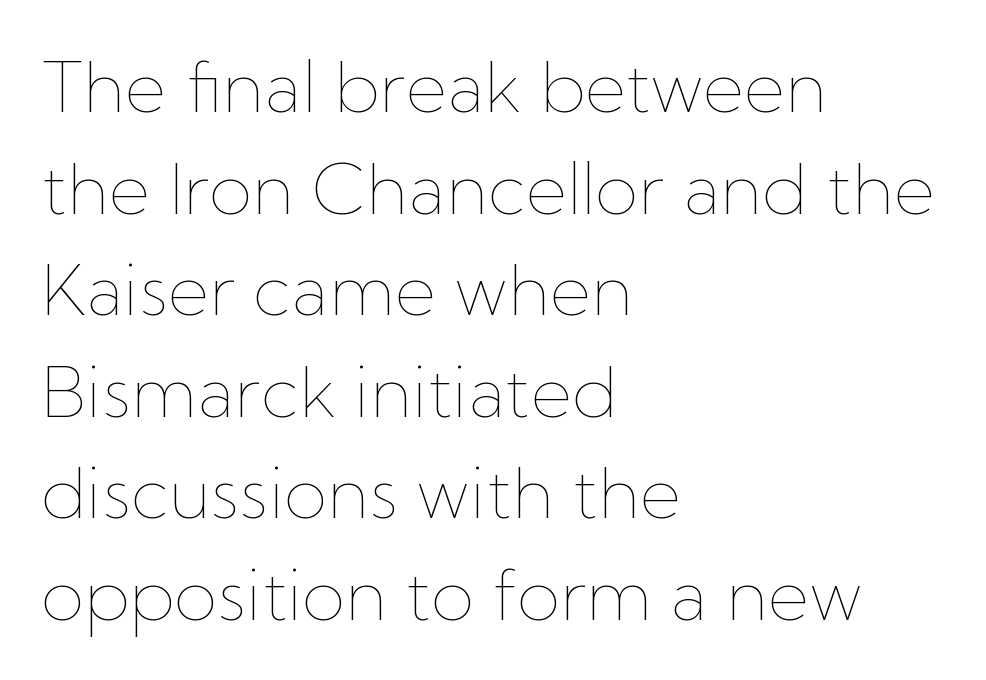
Q: Is the text bold? A: No.
Q: Is the text italic (slanted)? A: No, it is upright.
Q: Is the text underlined? A: No.
Q: How is the paragraph aligned? A: Left-aligned.
Q: Is the spacing between letters normal or unusually wide? A: Normal.
Q: Is the spacing between lines tight, normal or loose? A: Normal.
Q: Width (condensed, normal, or wide)? A: Normal.
Q: Stroke contrast? A: Low.
Q: x-height? A: Medium.
Q: Monospaced? A: No.
